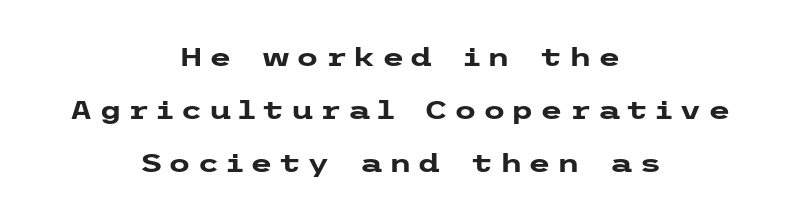
The image shows 26 px bold type, upright; set centered, loose line spacing (2.03x), unusually wide letter spacing (+0.23 em), not underlined.
